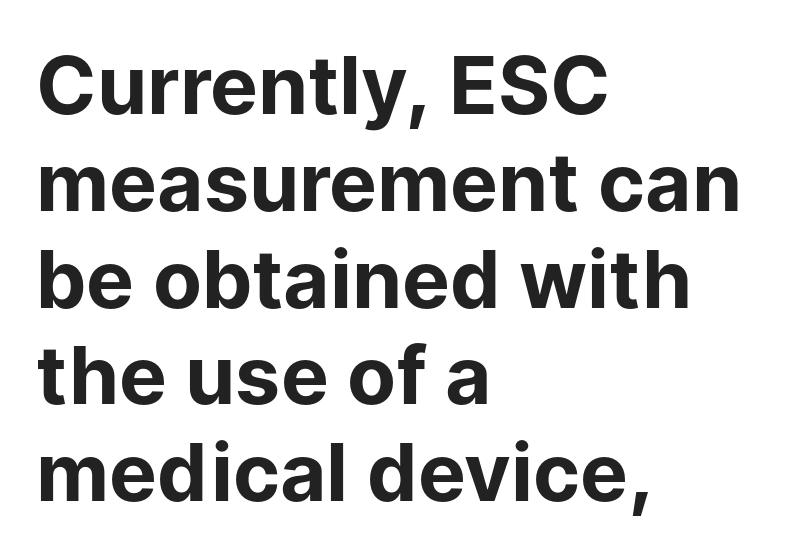
The image shows 80 px bold sans-serif type, upright; set left-aligned, line spacing 1.21x, normal letter spacing, not underlined; low stroke contrast and a medium x-height.
